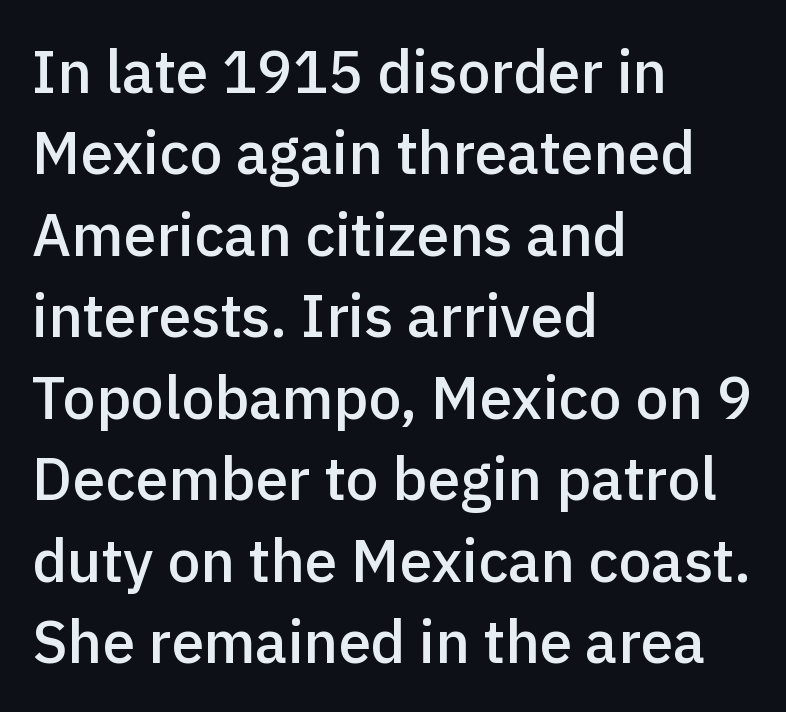
The image shows 59 px semibold sans-serif type, upright; set left-aligned, normal line spacing (1.38x), normal letter spacing, not underlined; a medium x-height.
